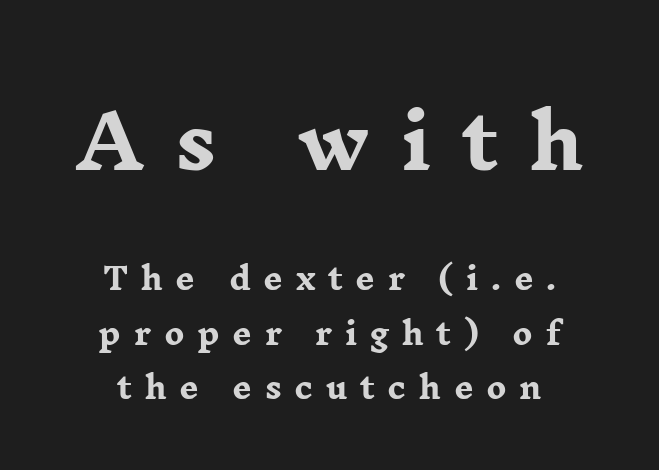
The letters advance in unequal steps, a hallmark of proportional type. The line texture is sparse and dotted thanks to wide tracking. The block sitting higher on the canvas is the one with enlarged characters. Tall strokes in this sample are plumb rather than angled. To sum up the face: it has serifs. Descenders hang freely into open space.
